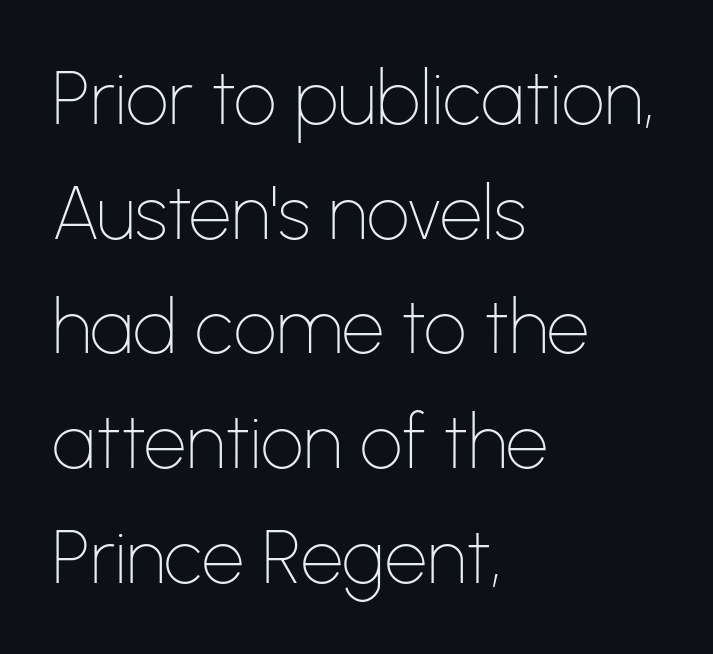
Q: Is the text bold? A: No.
Q: Is the text italic (slanted)? A: No, it is upright.
Q: Is the typeface a serif or a sans-serif typeface? A: Sans-serif.
Q: Is the text underlined? A: No.
Q: How is the paragraph aligned? A: Left-aligned.
Q: Is the spacing between letters normal or unusually wide? A: Normal.
Q: Is the spacing between lines tight, normal or loose? A: Normal.
Q: Width (condensed, normal, or wide)? A: Normal.
Q: Stroke contrast? A: Low.
Q: x-height? A: Medium.
Q: Monospaced? A: No.
